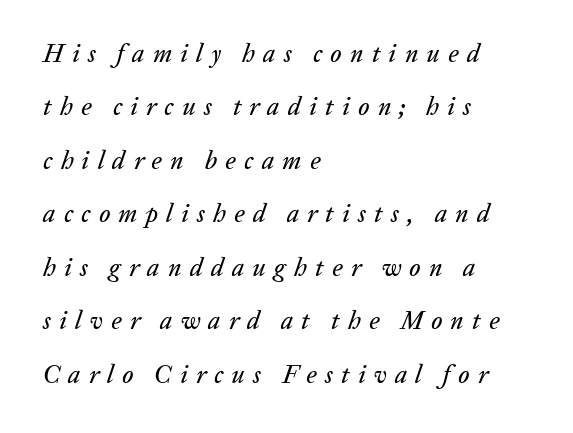
{"italic": "yes", "lean": "right", "slant_degrees": 20, "underline": "no", "align": "left", "line_spacing": "loose", "line_spacing_ratio": 2.14, "letter_spacing": "wide", "letter_spacing_em": 0.33, "glyph_px": 25}
